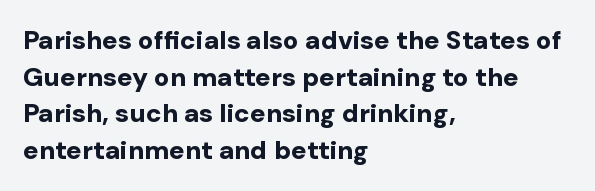
Q: Is the text bold? A: Yes.
Q: Is the text italic (slanted)? A: No, it is upright.
Q: Is the text underlined? A: No.
Q: How is the paragraph aligned? A: Left-aligned.
Q: Is the spacing between letters normal or unusually wide? A: Normal.
Q: Is the spacing between lines tight, normal or loose? A: Normal.
